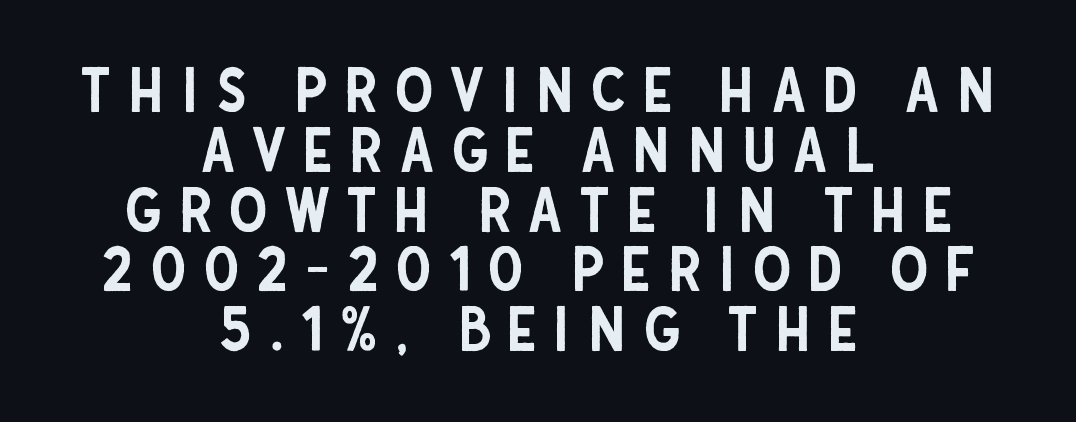
There is plenty of visible air inserted between adjacent glyphs. Character widths vary here, with narrow letters taking less room than wide ones. Tightly led — the rows are bunched. Descender tails drop into unmarked territory. These lines are composed in type without serifs. The typesetter chose a symmetrical, centered arrangement here.
